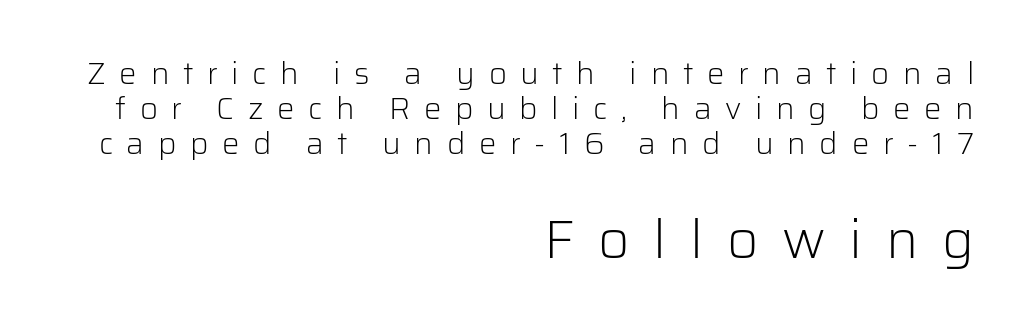
{"serif": "no", "italic": "no", "bold": "no", "weight": "light", "width": "normal", "stroke_contrast": "low", "x_height": "medium", "monospaced": "no", "underline": "no", "align": "right", "line_spacing": "tight", "line_spacing_ratio": 1.13, "letter_spacing": "wide", "letter_spacing_em": 0.44, "larger_block": "second", "size_ratio": 1.74, "glyph_px": 54}
